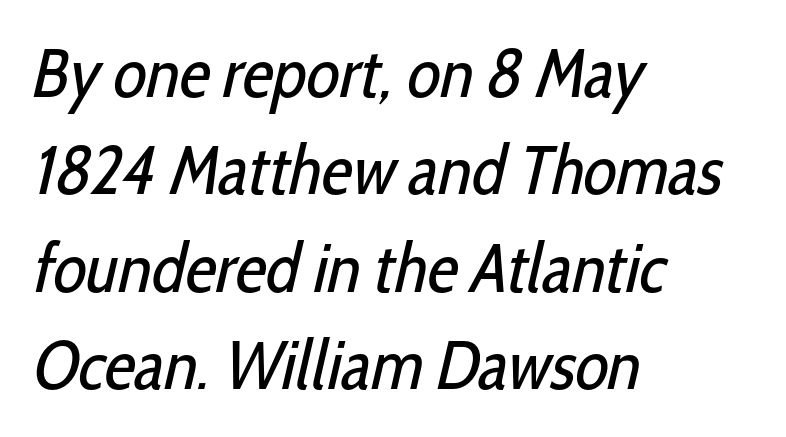
Q: Is the text bold? A: No.
Q: Is the typeface a serif or a sans-serif typeface? A: Sans-serif.
Q: Is the text underlined? A: No.
Q: How is the paragraph aligned? A: Left-aligned.
Q: Is the spacing between letters normal or unusually wide? A: Normal.
Q: Is the spacing between lines tight, normal or loose? A: Normal.
Q: Width (condensed, normal, or wide)? A: Condensed.
Q: Stroke contrast? A: Low.
Q: x-height? A: Medium.
Q: Monospaced? A: No.
